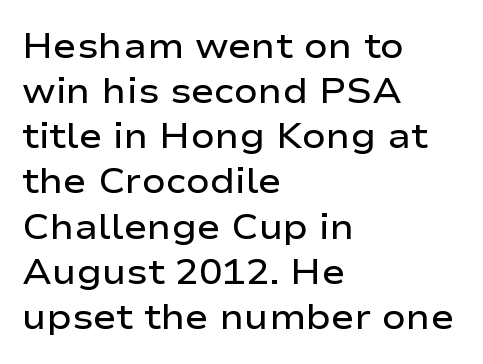
The vertical gap from one line to the next is medium. The font is running at a semibold setting, under full bold. The space directly below the letters is spotless. Letterform terminals end flat and unadorned throughout the passage. Notice how the stems are strictly vertical — no italics here. The lines in this sample share a left origin and differ only in where they stop.
